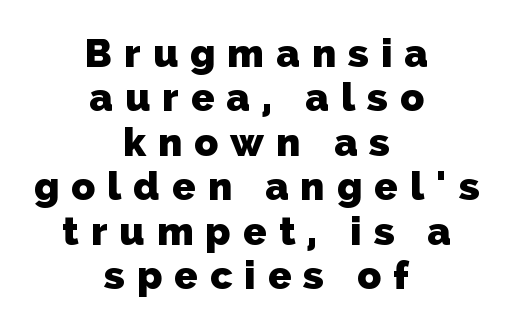
A typesetter would call this proportional, since set widths differ per character. The paragraph shown floats in the horizontal middle. No feet cap the strokes, marking this as sans-serif type. The type is letterspaced generously, with wide tracking. Check the space under the baseline: it is left empty.
